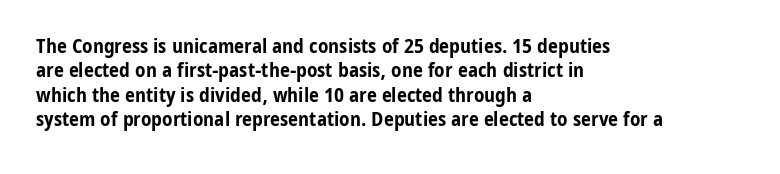
{"italic": "no", "bold": "yes", "underline": "no", "align": "left", "line_spacing_ratio": 1.22, "letter_spacing": "normal", "letter_spacing_em": 0.0, "glyph_px": 20}
